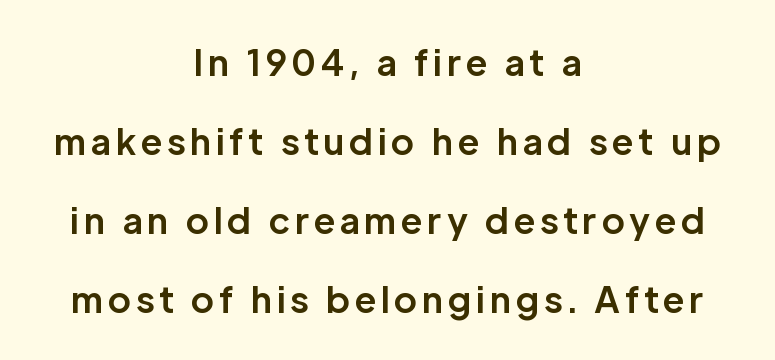
Q: Is the text bold? A: Yes.
Q: Is the text italic (slanted)? A: No, it is upright.
Q: Is the typeface a serif or a sans-serif typeface? A: Sans-serif.
Q: Is the text underlined? A: No.
Q: How is the paragraph aligned? A: Centered.
Q: Is the spacing between lines tight, normal or loose? A: Loose.
Q: Width (condensed, normal, or wide)? A: Normal.
Q: Stroke contrast? A: Low.
Q: x-height? A: Medium.
Q: Monospaced? A: No.
